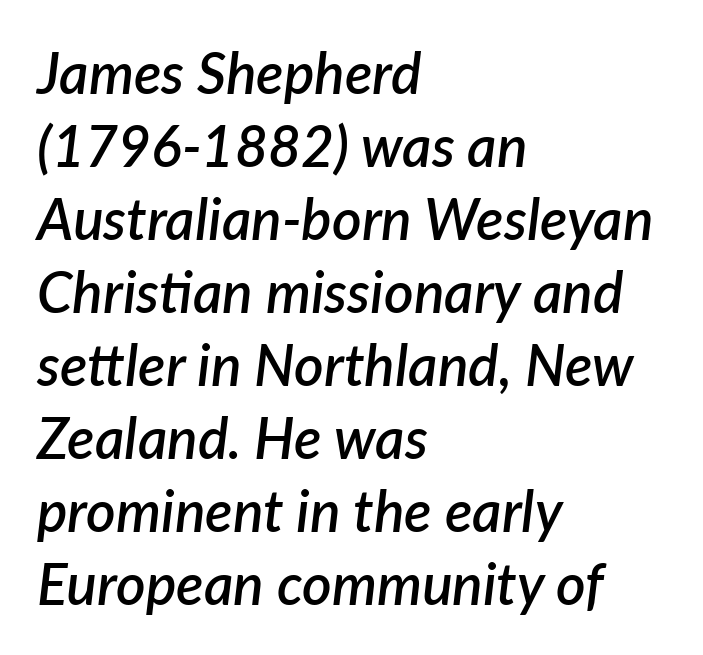
The rendering uses natural spacing where letterforms have individual widths. I'd describe the lettering as semibold — firm but not a full bold. Teacher's note: observe the even left margin — that is flush-left alignment. Inter-character spacing is left at the font's built-in metrics. Is the type slanted? Yes — the strokes lean at a clear angle. Does the leading feel generous? No, just average.
